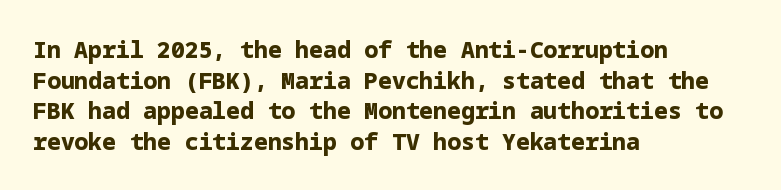
{"italic": "no", "bold": "yes", "underline": "no", "align": "left", "line_spacing": "normal", "line_spacing_ratio": 1.33, "letter_spacing": "normal", "letter_spacing_em": 0.0, "glyph_px": 23}
